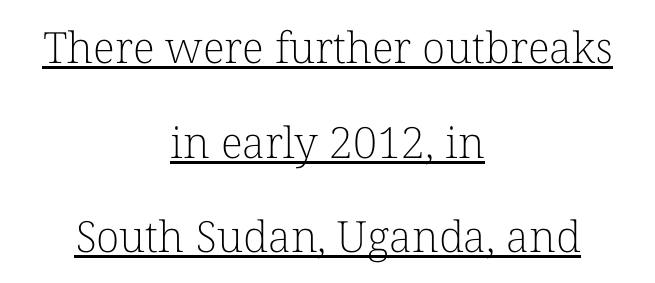
The image shows 43 px light serif type, upright; set centered, loose line spacing (2.2x), normal letter spacing, underlined; low stroke contrast and a medium x-height.
